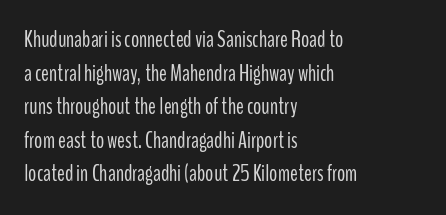
The image shows 23 px text type, upright; set left-aligned, normal line spacing (1.46x), normal letter spacing, not underlined.
